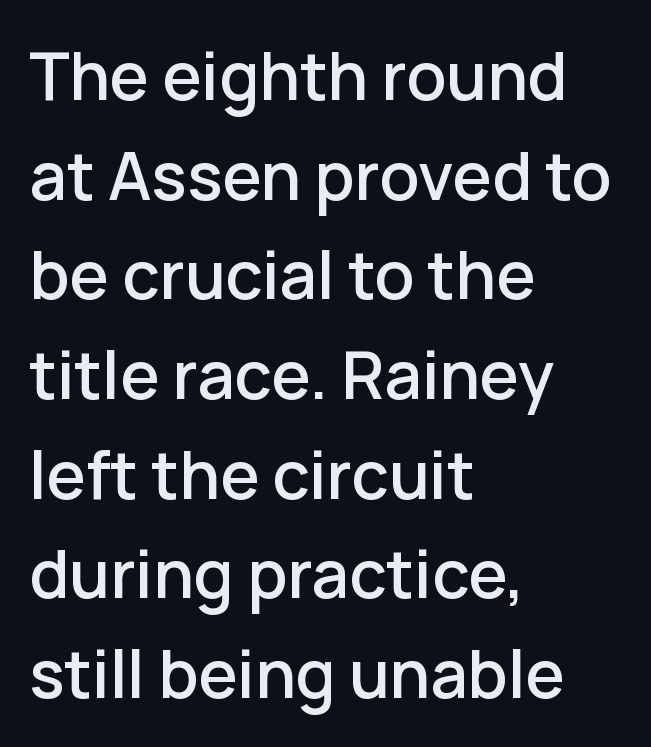
Q: Is the text italic (slanted)? A: No, it is upright.
Q: Is the typeface a serif or a sans-serif typeface? A: Sans-serif.
Q: Is the text underlined? A: No.
Q: How is the paragraph aligned? A: Left-aligned.
Q: Is the spacing between letters normal or unusually wide? A: Normal.
Q: Is the spacing between lines tight, normal or loose? A: Normal.
Q: Width (condensed, normal, or wide)? A: Normal.
Q: Stroke contrast? A: Low.
Q: x-height? A: Medium.
Q: Monospaced? A: No.
